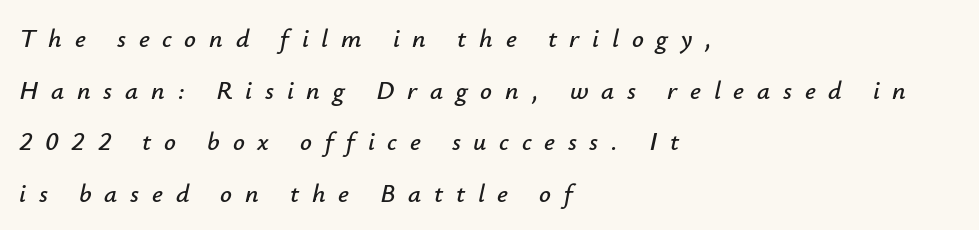
Q: Is the text italic (slanted)? A: Yes, it leans right by about 12 degrees.
Q: Is the text underlined? A: No.
Q: How is the paragraph aligned? A: Left-aligned.
Q: Is the spacing between letters normal or unusually wide? A: Unusually wide.
Q: Is the spacing between lines tight, normal or loose? A: Loose.
